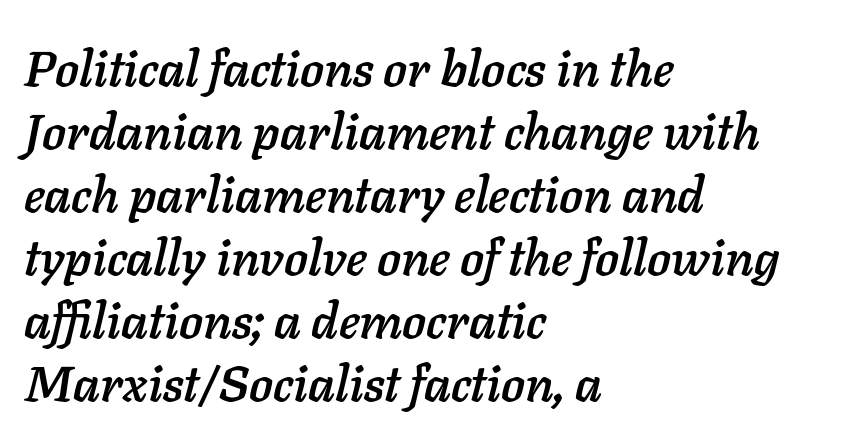
{"italic": "yes", "lean": "right", "slant_degrees": 11, "width": "normal", "stroke_contrast": "low", "x_height": "medium", "monospaced": "no", "underline": "no", "align": "left", "line_spacing": "normal", "line_spacing_ratio": 1.26, "letter_spacing": "normal", "letter_spacing_em": 0.0, "glyph_px": 50}
